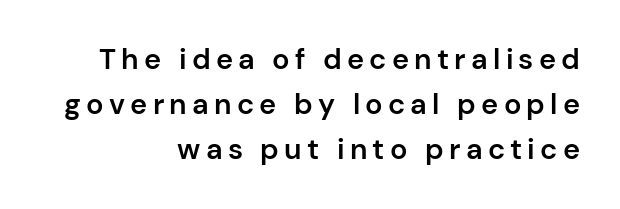
{"serif": "no", "italic": "no", "bold": "semi", "weight": "semibold", "width": "normal", "stroke_contrast": "low", "x_height": "medium", "monospaced": "no", "underline": "no", "align": "right", "line_spacing": "normal", "line_spacing_ratio": 1.56, "glyph_px": 29}
